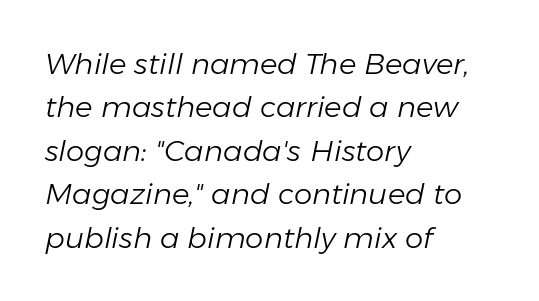
The image shows 29 px light type, italic (leaning right); set left-aligned, normal line spacing (1.5x), normal letter spacing, not underlined; low stroke contrast and a medium x-height.
